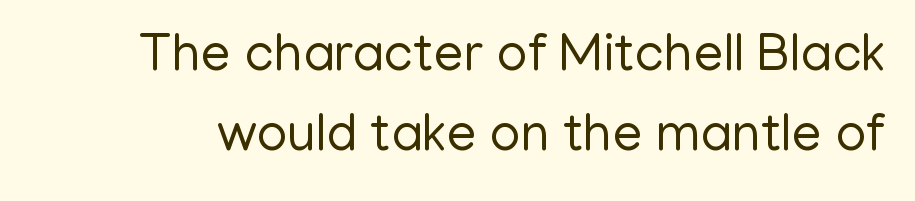
The image shows 54 px regular-weight sans-serif type, upright; set normal line spacing (1.49x), normal letter spacing, not underlined; low stroke contrast and a medium x-height.
